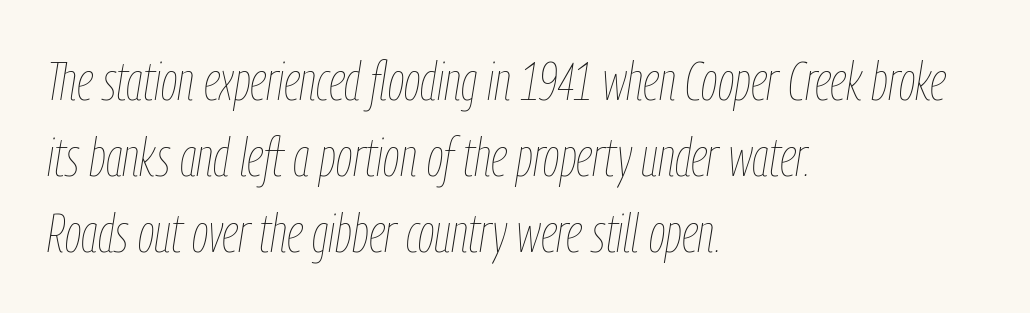
The image shows 54 px thin, condensed type, italic (leaning right); set left-aligned, normal line spacing (1.41x), normal letter spacing, not underlined; low stroke contrast and a medium x-height.
